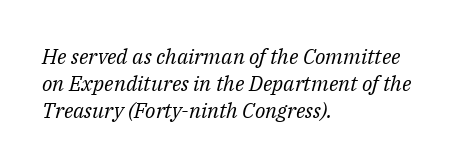
The horizontal fit of the characters is conventional and even. Stroke mass is kept to a normal reading level or below. Notice how the passage keeps a crisp vertical edge on the left only. Any mark beneath the type? The region is blank.
